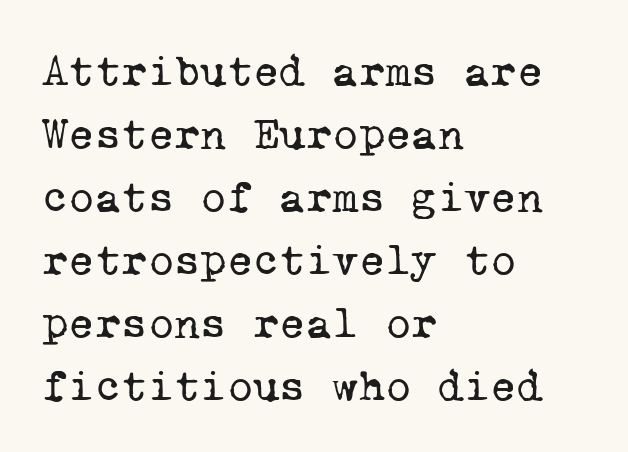
Q: Is the text bold? A: No.
Q: Is the typeface a serif or a sans-serif typeface? A: Serif.
Q: Is the text underlined? A: No.
Q: How is the paragraph aligned? A: Left-aligned.
Q: Is the spacing between letters normal or unusually wide? A: Normal.
Q: Is the spacing between lines tight, normal or loose? A: Normal.
Q: Width (condensed, normal, or wide)? A: Normal.
Q: Stroke contrast? A: Low.
Q: x-height? A: Medium.
Q: Monospaced? A: Yes.
